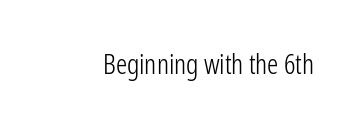
The image shows 28 px light, condensed sans-serif type, upright; set normal letter spacing, not underlined; low stroke contrast and a medium x-height.
